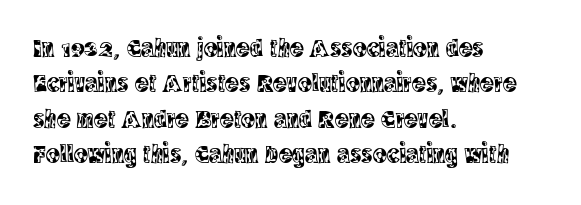
The image shows 26 px text type, upright; set left-aligned, normal line spacing (1.36x), normal letter spacing, not underlined.
